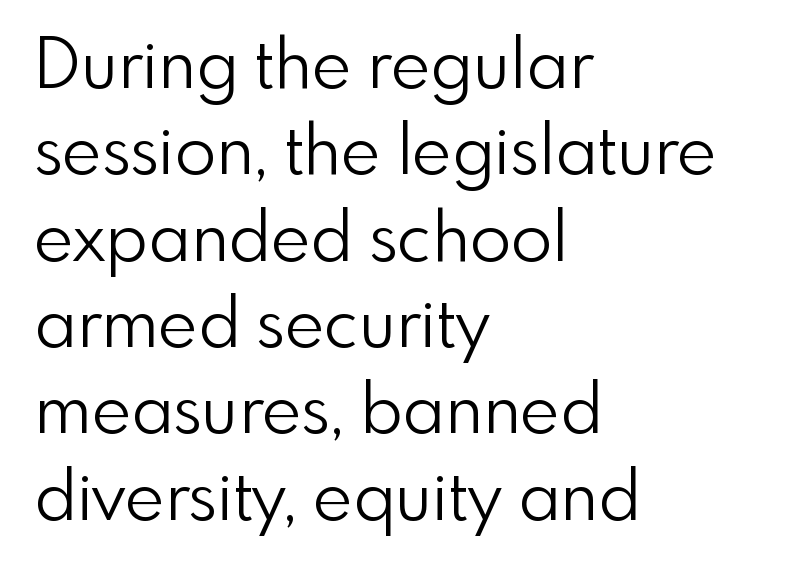
Vertical stems look standard width or narrower in stroke. The type family on display is of the sans-serif kind. Looks like regular typesetting: each glyph gets only the width it needs. Rendered with straight, roman letterforms. Anything drawn beneath the words? Only blank space. One-word summary of the alignment: left.
